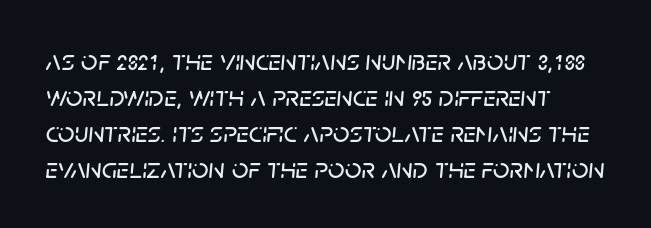
Q: Is the text italic (slanted)? A: Yes, it leans right by about 5 degrees.
Q: Is the text underlined? A: No.
Q: How is the paragraph aligned? A: Left-aligned.
Q: Is the spacing between letters normal or unusually wide? A: Normal.
Q: Width (condensed, normal, or wide)? A: Normal.
Q: Stroke contrast? A: Low.
Q: x-height? A: Large.
Q: Monospaced? A: No.
